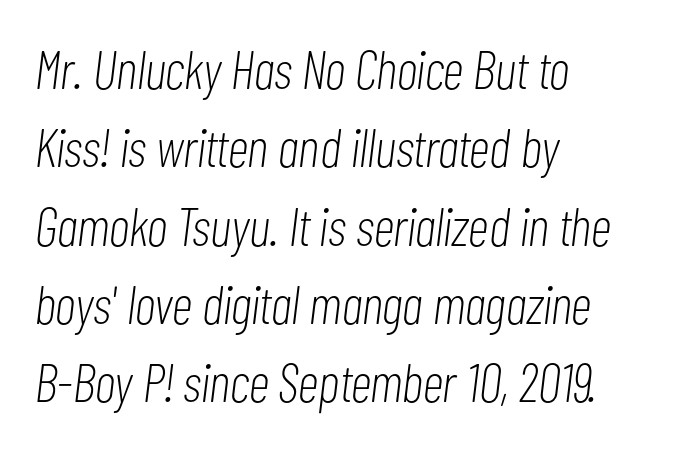
Q: Is the text bold? A: No.
Q: Is the text italic (slanted)? A: Yes, it leans right by about 7 degrees.
Q: Is the text underlined? A: No.
Q: How is the paragraph aligned? A: Left-aligned.
Q: Is the spacing between letters normal or unusually wide? A: Normal.
Q: Is the spacing between lines tight, normal or loose? A: Normal.
Q: Width (condensed, normal, or wide)? A: Condensed.
Q: Stroke contrast? A: Low.
Q: x-height? A: Medium.
Q: Monospaced? A: No.
